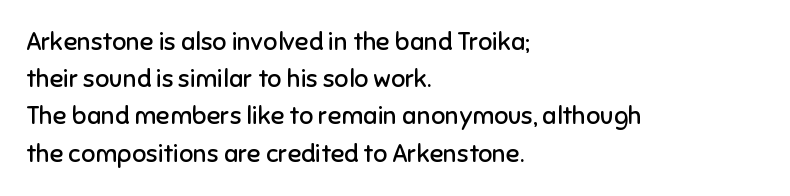
Each new line begins a customary step beneath the previous one. In CSS terms this would be text-align: left. Every character sits straight up, as roman type does. Inter-character spacing is left at the font's built-in metrics.
